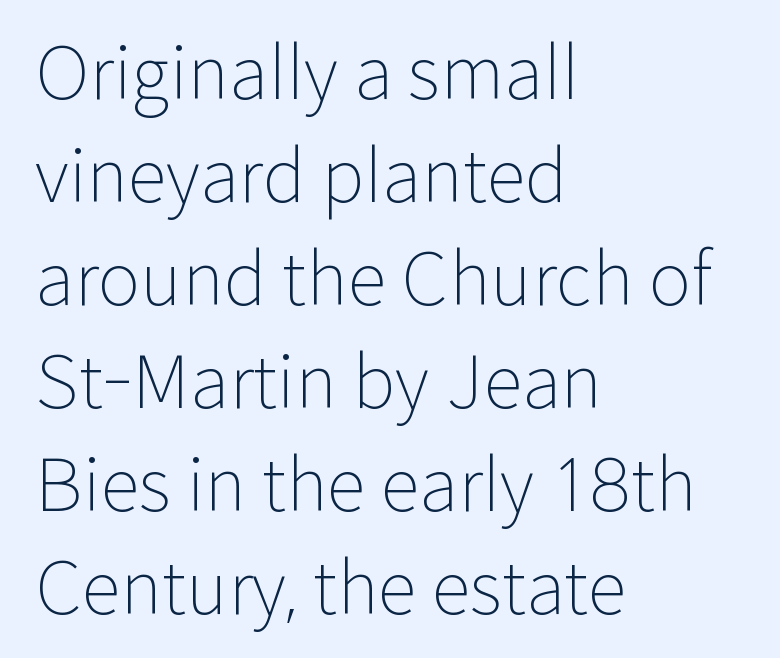
The face looks like a standard text weight, possibly lighter. Interline gaps are of average width in this sample. The baseline area is clear. Rendered with straight, roman letterforms. Is this a fixed-width face? No — the glyphs have proportional, varying widths.
